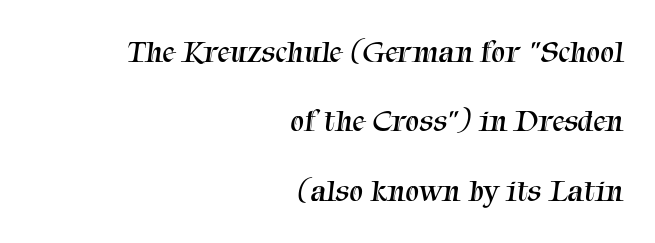
The image shows 31 px regular-weight serif type; set right-aligned, loose line spacing (2.24x), normal letter spacing, not underlined; medium stroke contrast and a medium x-height.
